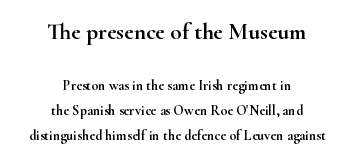
{"italic": "no", "underline": "no", "align": "center", "line_spacing_ratio": 1.79, "letter_spacing": "normal", "letter_spacing_em": 0.0, "larger_block": "first", "size_ratio": 1.64, "glyph_px": 23}
